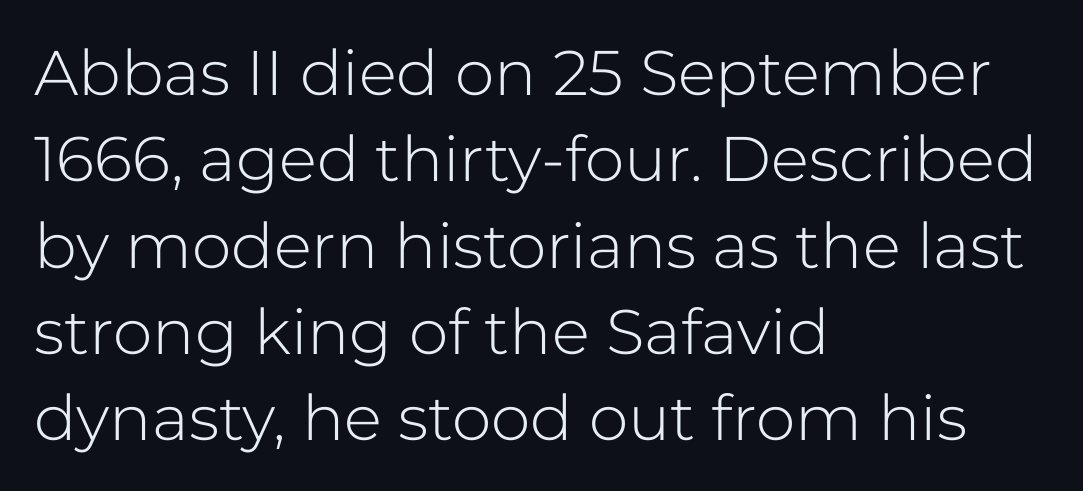
The image shows 63 px light sans-serif type, upright; set left-aligned, normal line spacing (1.37x), normal letter spacing, not underlined; low stroke contrast and a medium x-height.
